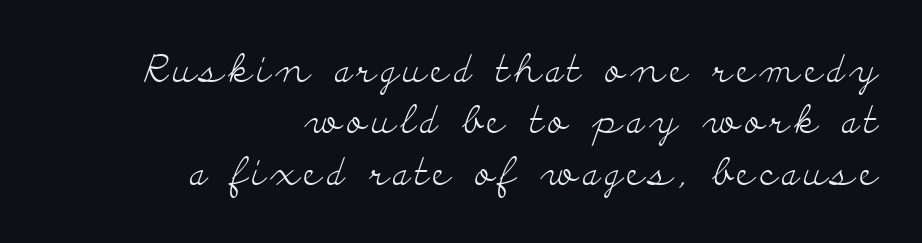
The space beneath each line is pristine and unruled. What kind of face is this? One with serifs. The lines are quadded right. Compared with typical paragraphs, the rows here are spaced about the same.
